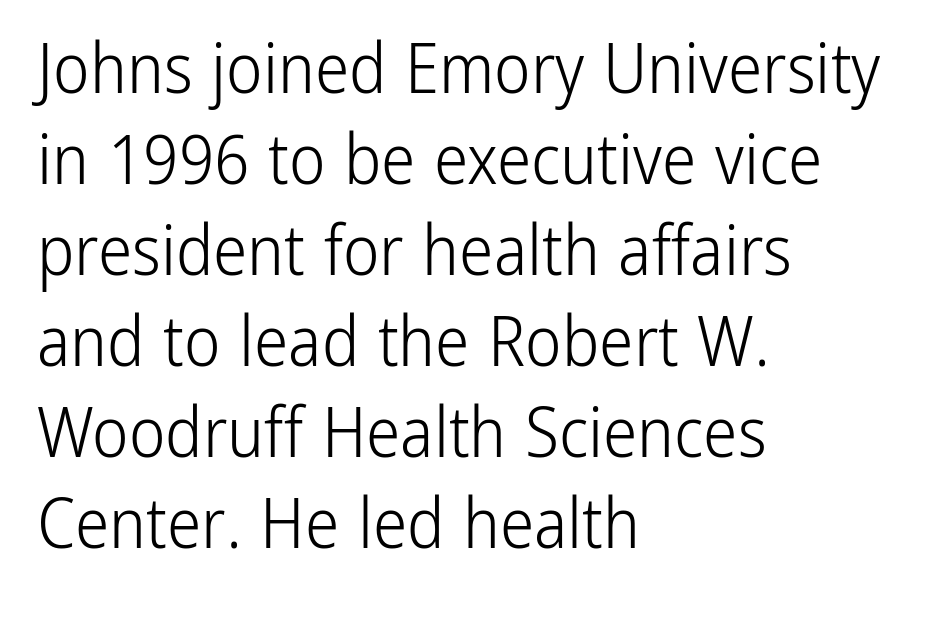
Q: Is the text bold? A: No.
Q: Is the text italic (slanted)? A: No, it is upright.
Q: Is the typeface a serif or a sans-serif typeface? A: Sans-serif.
Q: Is the text underlined? A: No.
Q: How is the paragraph aligned? A: Left-aligned.
Q: Is the spacing between letters normal or unusually wide? A: Normal.
Q: Is the spacing between lines tight, normal or loose? A: Normal.
Q: Width (condensed, normal, or wide)? A: Condensed.
Q: Stroke contrast? A: Low.
Q: x-height? A: Medium.
Q: Monospaced? A: No.
